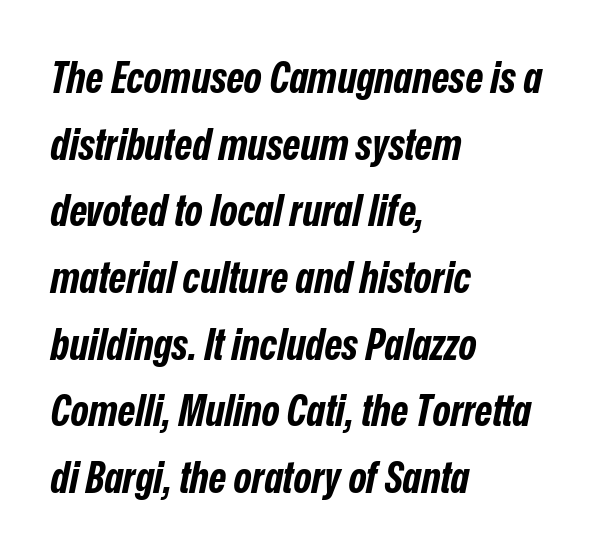
Tracking value appears to be zero — textbook default spacing. Rendered with sloped, italic letterforms. All the whitespace from short lines collects on the right. The glyphs are unaccompanied by any horizontal stroke below them.
